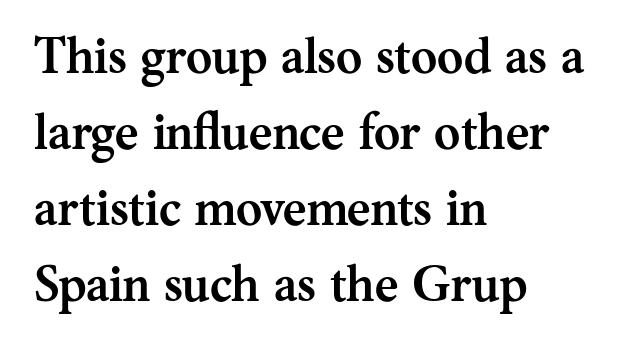
Normally led — the rows are evenly, conventionally spaced. This rendering employs a face with finishing strokes, i.e., a serif. Is this a fixed-width face? No — the glyphs have proportional, varying widths. Tracking here is standard; glyphs follow each other at the usual distance. Heavy, bold letterforms. Which margin do the lines hug? The left one — the right edge is uneven.
